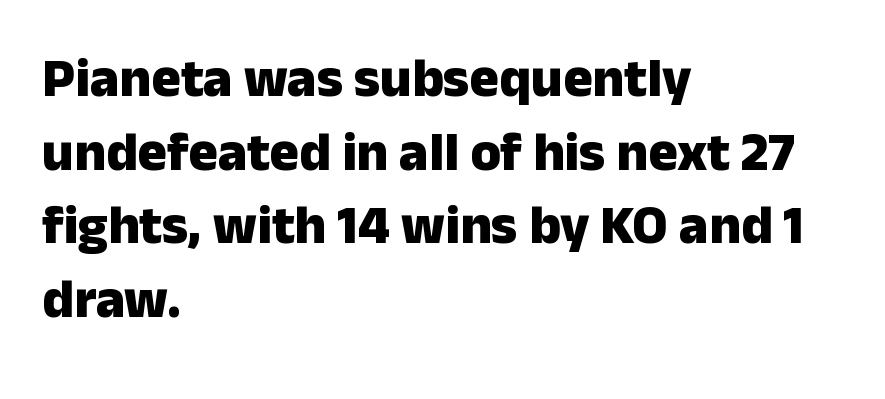
Q: Is the text bold? A: Yes.
Q: Is the text italic (slanted)? A: No, it is upright.
Q: Is the typeface a serif or a sans-serif typeface? A: Sans-serif.
Q: Is the text underlined? A: No.
Q: How is the paragraph aligned? A: Left-aligned.
Q: Is the spacing between letters normal or unusually wide? A: Normal.
Q: Is the spacing between lines tight, normal or loose? A: Normal.
Q: Width (condensed, normal, or wide)? A: Normal.
Q: Stroke contrast? A: Low.
Q: x-height? A: Medium.
Q: Monospaced? A: No.
